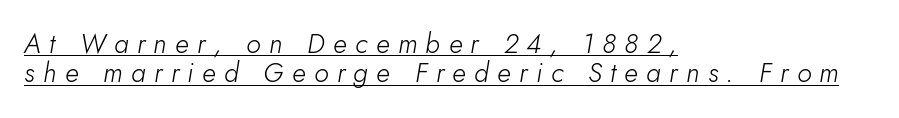
If you measured baseline to baseline, you'd find a short distance. Alignment: flush left. The tracking reads as deliberately expanded to a designer's eye. Descenders here cross a horizontal rule under the line.
